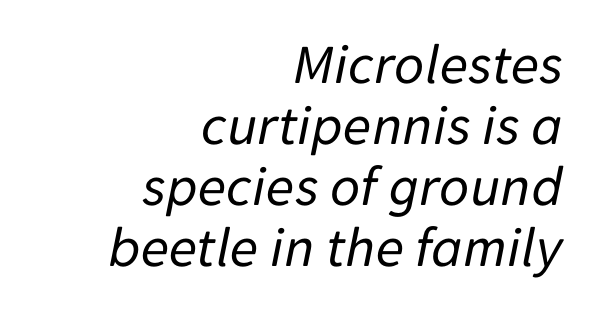
Cramped leading. This reads as an unemphasized weight, regular at the heaviest. These lines are set flush right with a ragged left edge. Spacing between characters is what you'd get straight out of the box. You could not count columns in this text — the font is proportionally spaced. Descender tails drop into unmarked territory.
